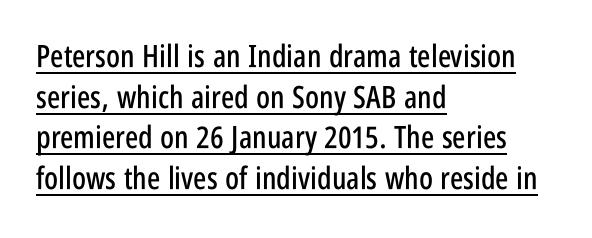
Q: Is the text italic (slanted)? A: No, it is upright.
Q: Is the typeface a serif or a sans-serif typeface? A: Sans-serif.
Q: Is the text underlined? A: Yes.
Q: How is the paragraph aligned? A: Left-aligned.
Q: Is the spacing between letters normal or unusually wide? A: Normal.
Q: Is the spacing between lines tight, normal or loose? A: Normal.
Q: Width (condensed, normal, or wide)? A: Condensed.
Q: Stroke contrast? A: Low.
Q: x-height? A: Large.
Q: Monospaced? A: No.
